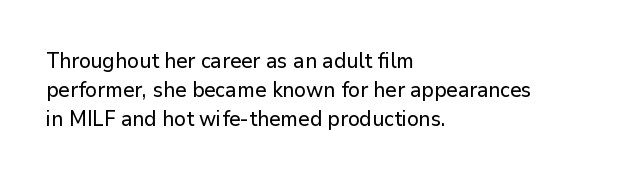
The image shows 21 px text type, upright; set left-aligned, normal line spacing (1.37x), normal letter spacing, not underlined.
